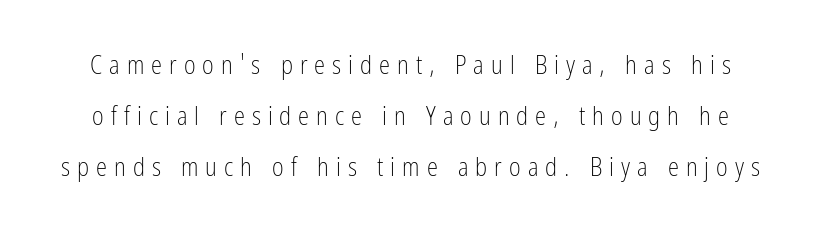
No italicization has been applied; the sample stays upright. On a weight scale, this lands at 450 or below. Lines of text with bare space underneath. Tracking here is generous; glyphs stand well apart from one another. The passage shown stacks its lines with a broad gap.
